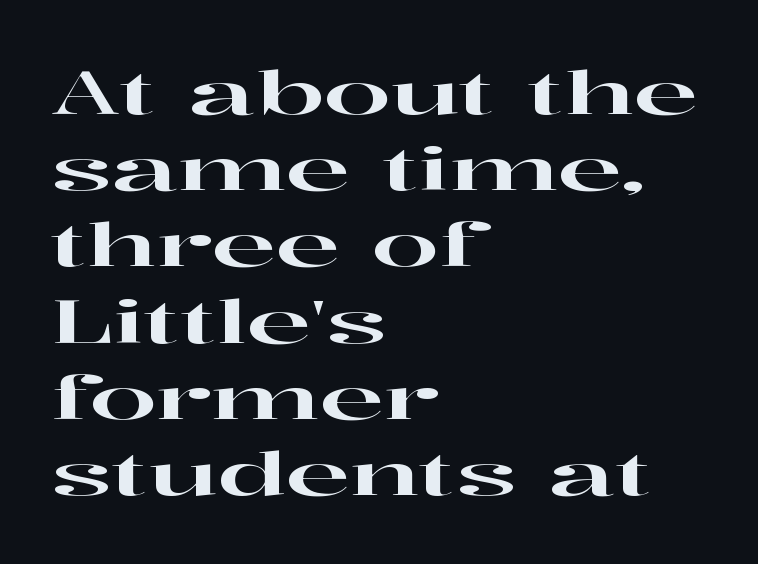
Q: Is the text italic (slanted)? A: No, it is upright.
Q: Is the typeface a serif or a sans-serif typeface? A: Serif.
Q: Is the text underlined? A: No.
Q: How is the paragraph aligned? A: Left-aligned.
Q: Is the spacing between letters normal or unusually wide? A: Normal.
Q: Is the spacing between lines tight, normal or loose? A: Normal.
Q: Width (condensed, normal, or wide)? A: Wide.
Q: Stroke contrast? A: High.
Q: x-height? A: Medium.
Q: Monospaced? A: No.
